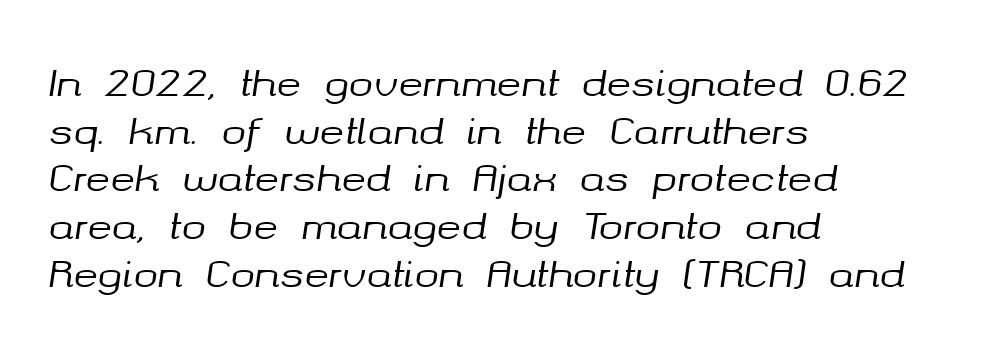
Q: Is the text italic (slanted)? A: Yes, it leans right by about 8 degrees.
Q: Is the text underlined? A: No.
Q: How is the paragraph aligned? A: Left-aligned.
Q: Is the spacing between letters normal or unusually wide? A: Normal.
Q: Is the spacing between lines tight, normal or loose? A: Normal.
Q: Width (condensed, normal, or wide)? A: Normal.
Q: Stroke contrast? A: Medium.
Q: x-height? A: Medium.
Q: Monospaced? A: No.
